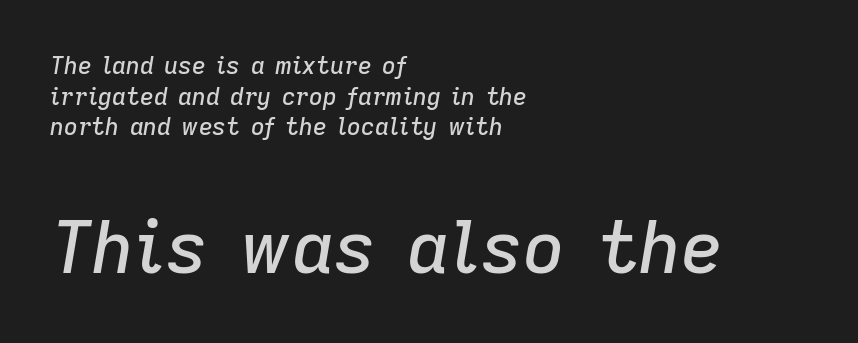
{"italic": "yes", "lean": "right", "slant_degrees": 9, "width": "normal", "stroke_contrast": "low", "x_height": "medium", "monospaced": "no", "underline": "no", "align": "left", "line_spacing": "normal", "line_spacing_ratio": 1.28, "letter_spacing": "normal", "letter_spacing_em": 0.0, "larger_block": "second", "size_ratio": 3.04, "glyph_px": 73}
